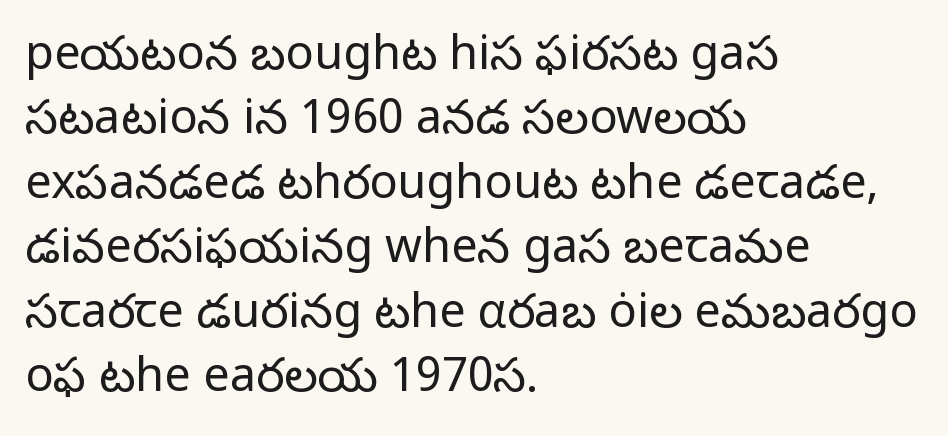
The image shows 47 px regular-weight sans-serif type, upright; set left-aligned, normal line spacing (1.37x), normal letter spacing, not underlined; low stroke contrast and a medium x-height.
